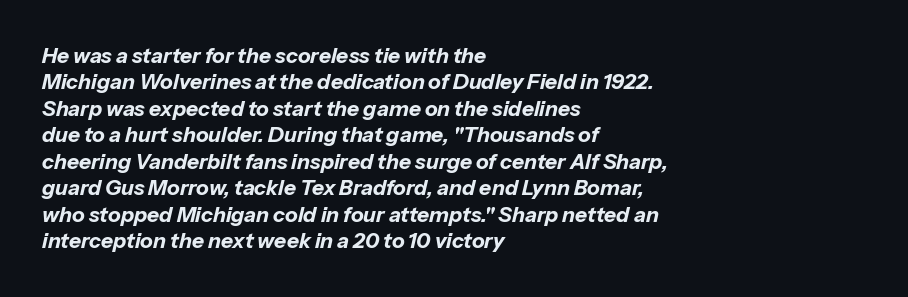
The image shows 21 px bold type, italic (leaning right); set left-aligned, normal line spacing (1.26x), normal letter spacing, not underlined.
